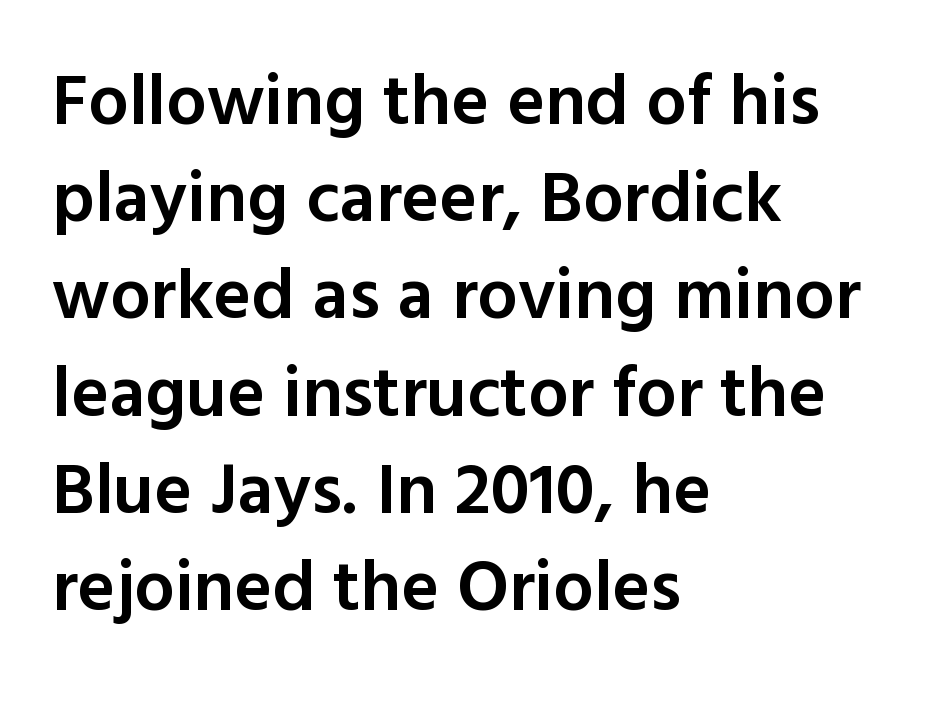
The image shows 72 px semibold sans-serif type, upright; set left-aligned, normal line spacing (1.35x), normal letter spacing, not underlined; a medium x-height.
